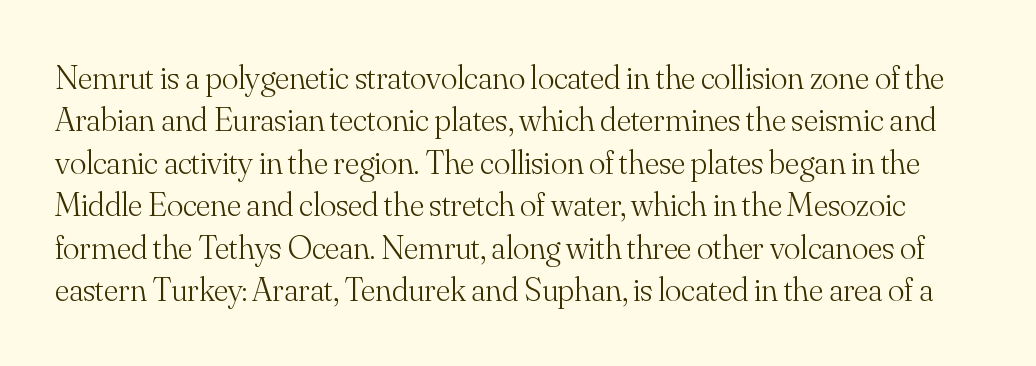
Q: Is the text bold? A: No.
Q: Is the text italic (slanted)? A: No, it is upright.
Q: Is the typeface a serif or a sans-serif typeface? A: Serif.
Q: Is the text underlined? A: No.
Q: Is the spacing between letters normal or unusually wide? A: Normal.
Q: Is the spacing between lines tight, normal or loose? A: Normal.
Q: Width (condensed, normal, or wide)? A: Normal.
Q: Stroke contrast? A: Medium.
Q: x-height? A: Small.
Q: Monospaced? A: No.
